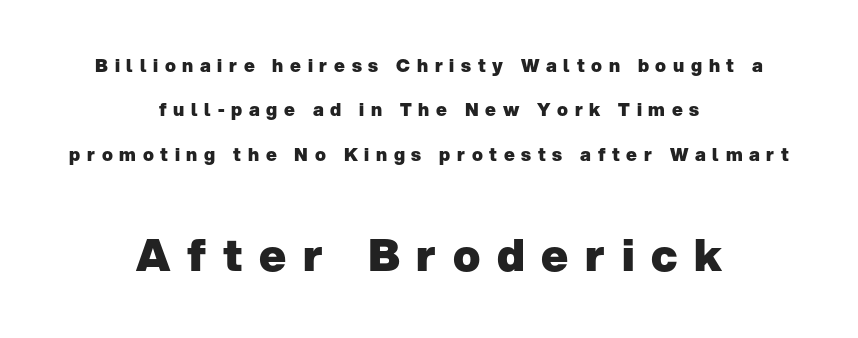
{"serif": "no", "italic": "no", "bold": "yes", "weight": "heavy", "width": "normal", "stroke_contrast": "low", "x_height": "medium", "monospaced": "no", "underline": "no", "align": "center", "line_spacing": "loose", "line_spacing_ratio": 2.46, "letter_spacing": "wide", "letter_spacing_em": 0.37, "larger_block": "second", "size_ratio": 2.5, "glyph_px": 45}
